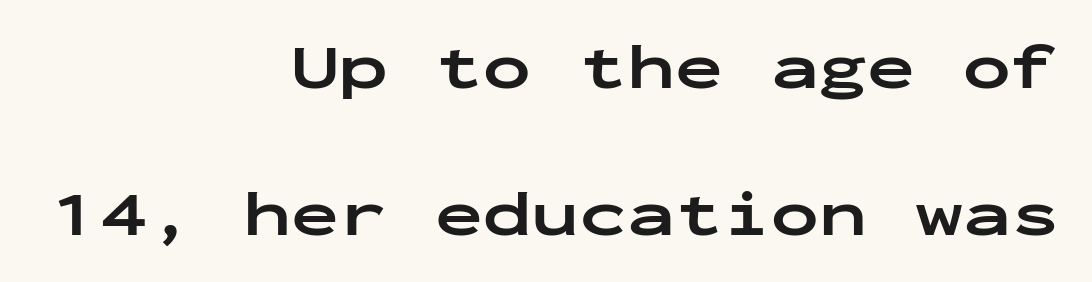
Q: Is the text bold? A: Yes.
Q: Is the text italic (slanted)? A: No, it is upright.
Q: Is the typeface a serif or a sans-serif typeface? A: Sans-serif.
Q: Is the text underlined? A: No.
Q: How is the paragraph aligned? A: Right-aligned.
Q: Is the spacing between letters normal or unusually wide? A: Normal.
Q: Is the spacing between lines tight, normal or loose? A: Loose.
Q: Width (condensed, normal, or wide)? A: Wide.
Q: Stroke contrast? A: Low.
Q: x-height? A: Medium.
Q: Monospaced? A: Yes.
